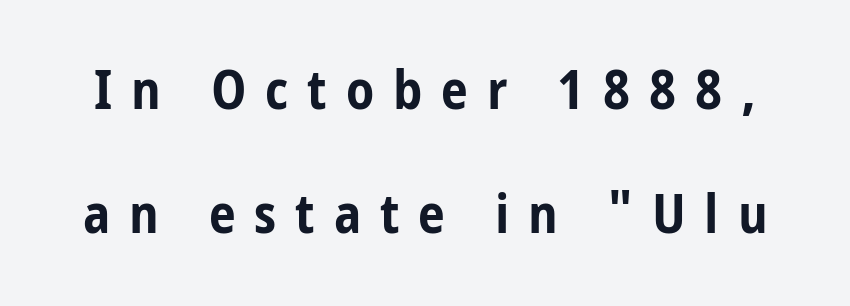
The image shows 54 px bold, condensed sans-serif type, upright; set loose line spacing (2.29x), unusually wide letter spacing (+0.35 em), not underlined; low stroke contrast and a medium x-height.
